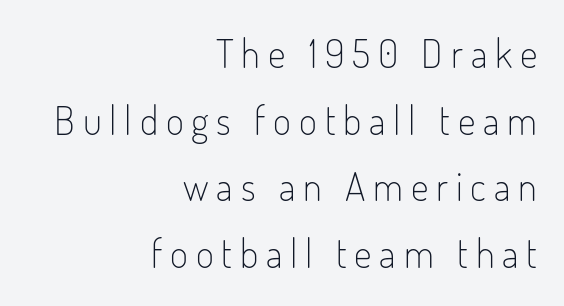
Q: Is the text bold? A: No.
Q: Is the text italic (slanted)? A: No, it is upright.
Q: Is the typeface a serif or a sans-serif typeface? A: Sans-serif.
Q: Is the text underlined? A: No.
Q: How is the paragraph aligned? A: Right-aligned.
Q: Is the spacing between letters normal or unusually wide? A: Unusually wide.
Q: Width (condensed, normal, or wide)? A: Condensed.
Q: Stroke contrast? A: Low.
Q: x-height? A: Small.
Q: Monospaced? A: No.
